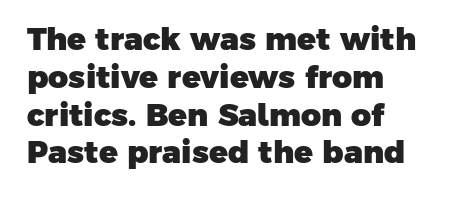
The image shows 31 px heavy sans-serif type; set left-aligned, line spacing 1.22x, normal letter spacing, not underlined; low stroke contrast and a medium x-height.
